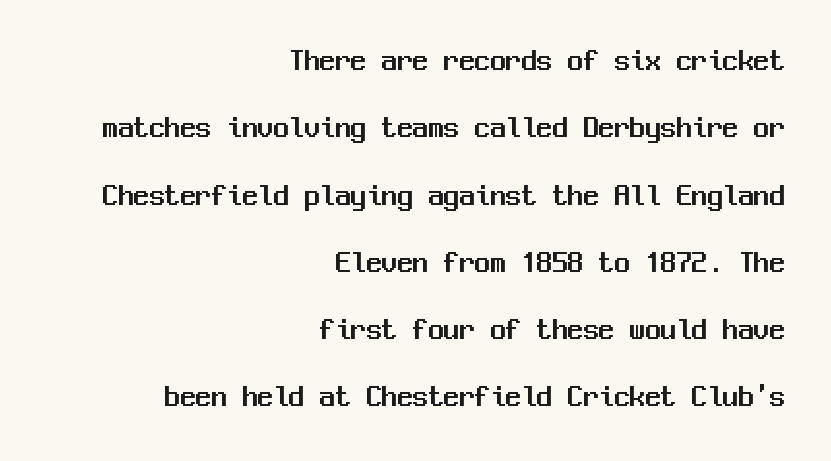
The face used here is rendered with its standard letterfit. Fixed-width glyphs throughout — classic coding-font behaviour. No word sits above an underline. Unlike a traditional serif, this face leaves its strokes unadorned. Each new line begins a long way beneath the previous one.
